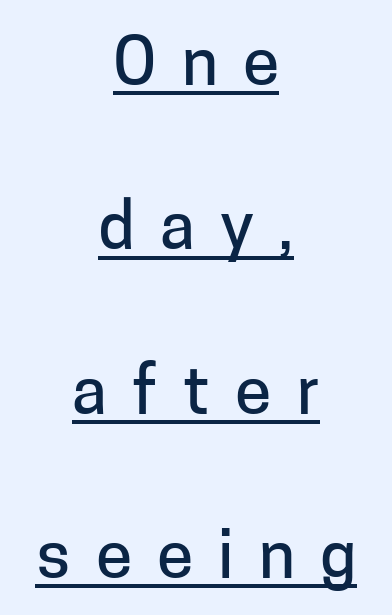
The image shows 66 px sans-serif type, upright; set centered, loose line spacing (2.49x), unusually wide letter spacing (+0.38 em), underlined; low stroke contrast and a medium x-height.
